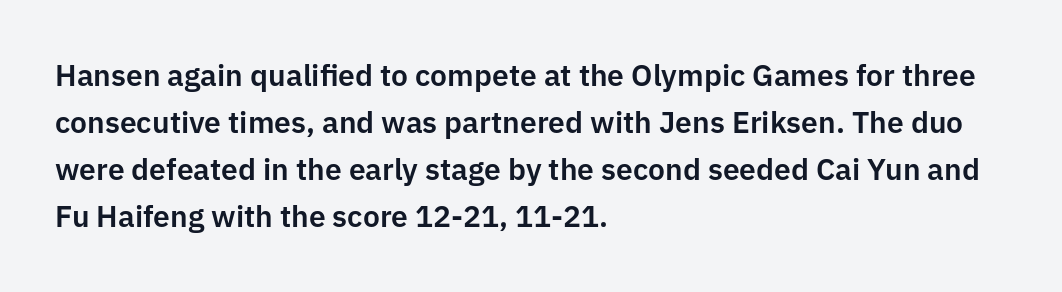
Q: Is the text italic (slanted)? A: No, it is upright.
Q: Is the typeface a serif or a sans-serif typeface? A: Sans-serif.
Q: Is the text underlined? A: No.
Q: How is the paragraph aligned? A: Left-aligned.
Q: Is the spacing between letters normal or unusually wide? A: Normal.
Q: Is the spacing between lines tight, normal or loose? A: Normal.
Q: Width (condensed, normal, or wide)? A: Normal.
Q: Stroke contrast? A: Low.
Q: x-height? A: Medium.
Q: Monospaced? A: No.
